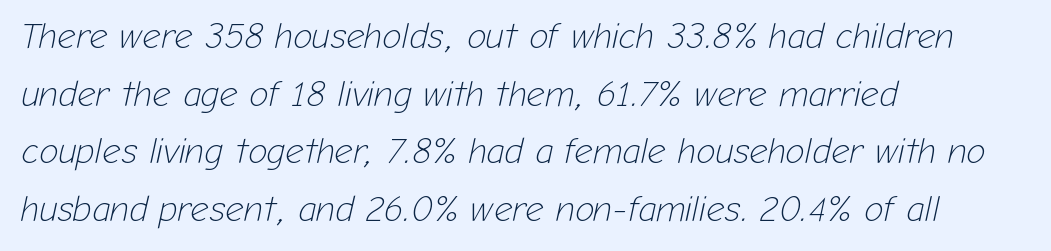
{"italic": "yes", "lean": "right", "slant_degrees": 12, "bold": "no", "weight": "light", "width": "normal", "stroke_contrast": "low", "x_height": "medium", "monospaced": "no", "underline": "no", "align": "left", "line_spacing": "normal", "line_spacing_ratio": 1.6, "letter_spacing": "normal", "letter_spacing_em": 0.0, "glyph_px": 36}
